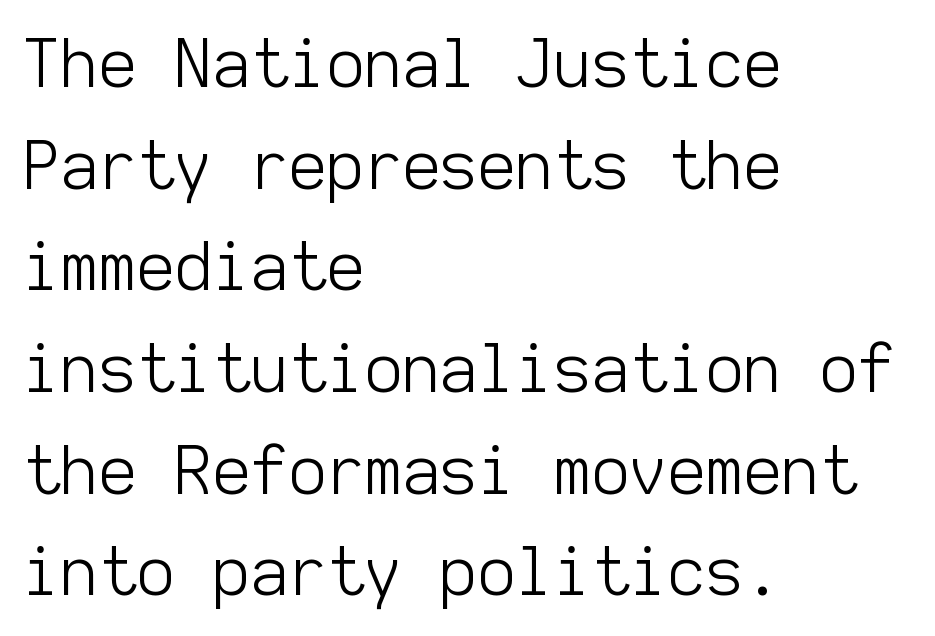
The image shows 66 px light sans-serif type, upright, monospaced; set left-aligned, normal line spacing (1.54x), normal letter spacing, not underlined; low stroke contrast and a medium x-height.
